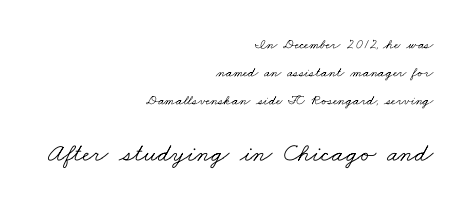
The image shows 26 px text type; set right-aligned, loose line spacing (2.0x), normal letter spacing, not underlined; the second (bottom) block is 1.86x larger.
